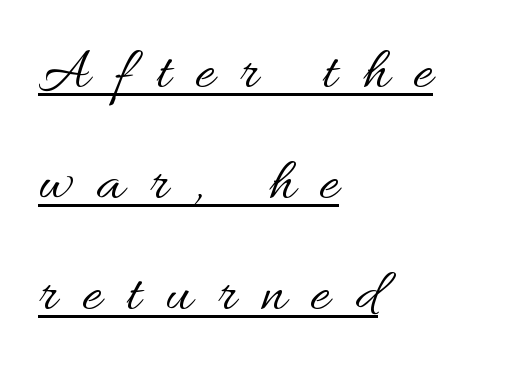
Q: Is the text bold? A: No.
Q: Is the text italic (slanted)? A: Yes.
Q: Is the text underlined? A: Yes.
Q: How is the paragraph aligned? A: Left-aligned.
Q: Is the spacing between letters normal or unusually wide? A: Unusually wide.
Q: Width (condensed, normal, or wide)? A: Normal.
Q: Stroke contrast? A: Medium.
Q: x-height? A: Small.
Q: Monospaced? A: No.
